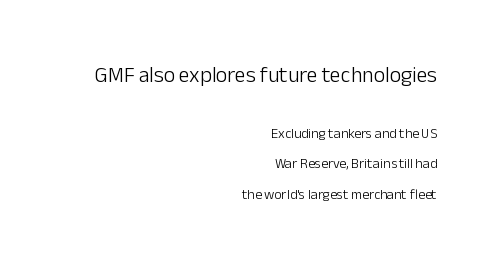
The image shows 22 px text type, upright; set right-aligned, loose line spacing (2.18x), normal letter spacing, not underlined; the first (top) block is 1.57x larger.
